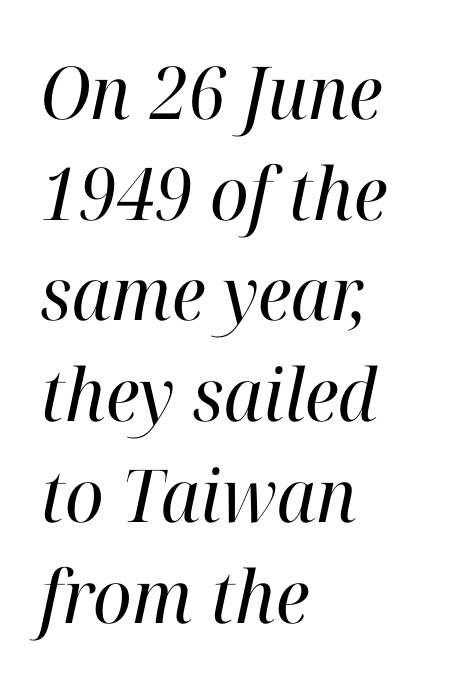
{"serif": "yes", "italic": "yes", "lean": "right", "slant_degrees": 12, "bold": "no", "weight": "regular", "width": "normal", "stroke_contrast": "high", "x_height": "medium", "monospaced": "no", "underline": "no", "align": "left", "line_spacing": "normal", "line_spacing_ratio": 1.38, "letter_spacing": "normal", "letter_spacing_em": 0.0, "glyph_px": 73}
